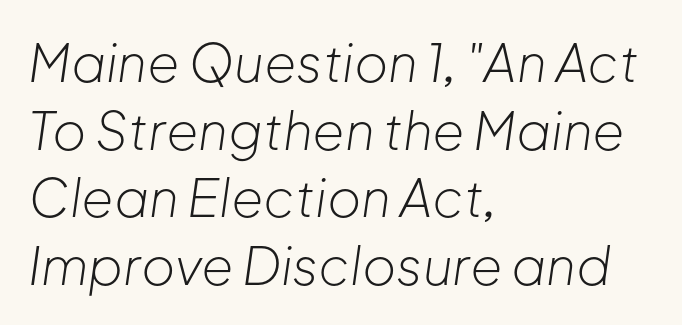
The image shows 52 px light type, italic (leaning right); set left-aligned, normal line spacing (1.3x), normal letter spacing, not underlined; low stroke contrast and a medium x-height.
